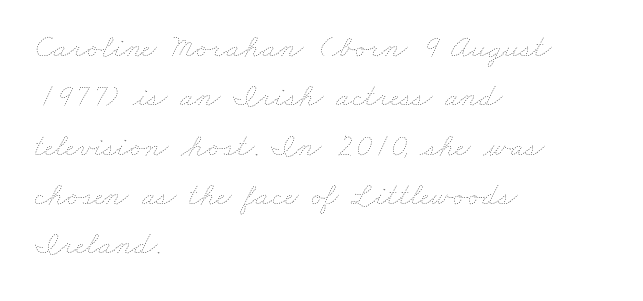
{"bold": "no", "weight": "thin", "width": "wide", "stroke_contrast": "low", "x_height": "small", "monospaced": "no", "underline": "no", "align": "left", "line_spacing": "normal", "line_spacing_ratio": 1.54, "letter_spacing": "normal", "letter_spacing_em": 0.0, "glyph_px": 32}
